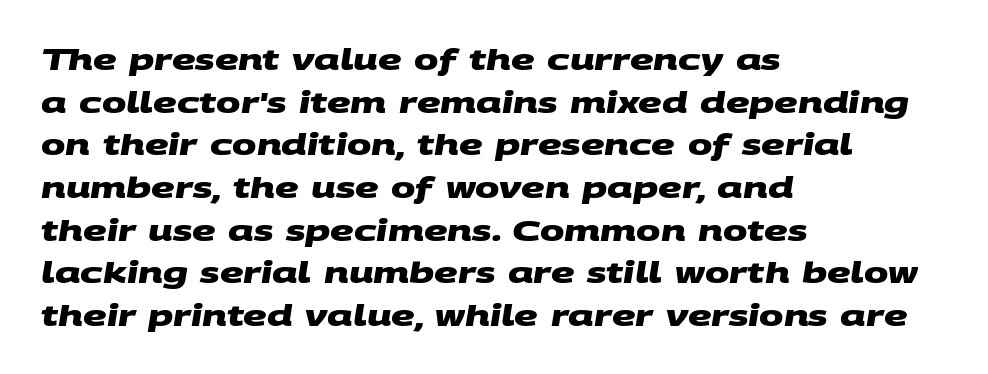
Q: Is the text bold? A: Yes.
Q: Is the typeface a serif or a sans-serif typeface? A: Sans-serif.
Q: Is the text underlined? A: No.
Q: How is the paragraph aligned? A: Left-aligned.
Q: Is the spacing between letters normal or unusually wide? A: Normal.
Q: Is the spacing between lines tight, normal or loose? A: Normal.
Q: Width (condensed, normal, or wide)? A: Wide.
Q: Stroke contrast? A: Medium.
Q: x-height? A: Large.
Q: Monospaced? A: No.
